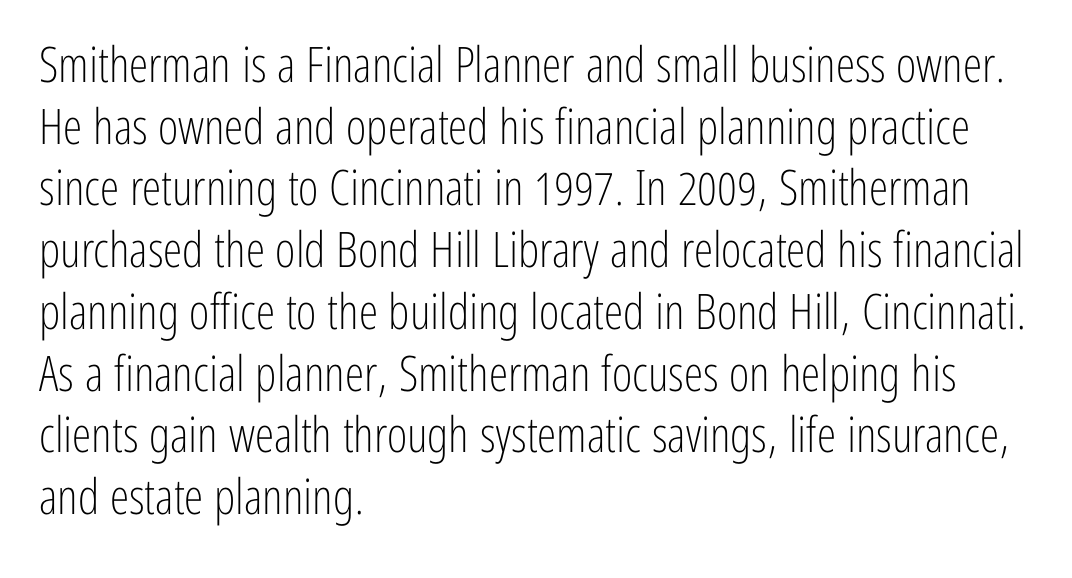
{"serif": "no", "italic": "no", "bold": "no", "weight": "light", "width": "condensed", "stroke_contrast": "low", "x_height": "medium", "monospaced": "no", "underline": "no", "align": "left", "line_spacing": "normal", "line_spacing_ratio": 1.26, "letter_spacing": "normal", "letter_spacing_em": 0.0, "glyph_px": 49}
